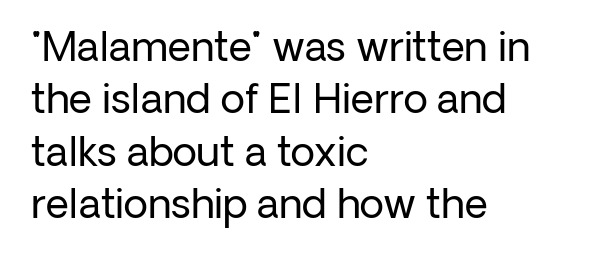
In terms of leading, this rendering sits right in the middle. This sample has the flowing, uneven cadence of proportional lettering. I'd call this a sans setting — the letters go barefoot. No chunkiness to these letters — they're not bold. Teacher's note: observe the even left margin — that is flush-left alignment.
